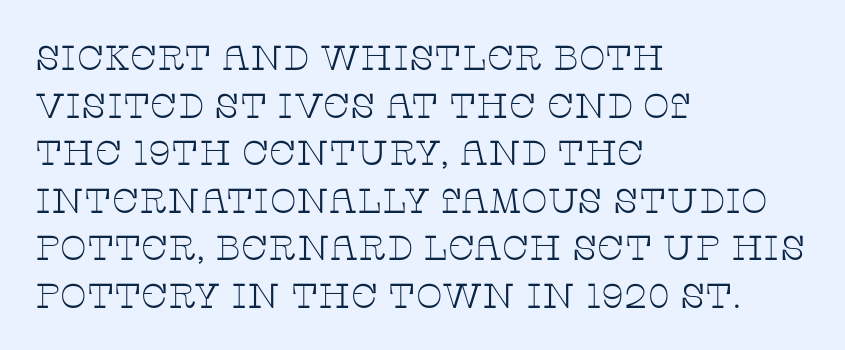
Casual observation: everything's shoved over to the left. A roman cut, with each character standing at attention. The glyphs are unaccompanied by any horizontal stroke below them. The letters advance in unequal steps, a hallmark of proportional type.
